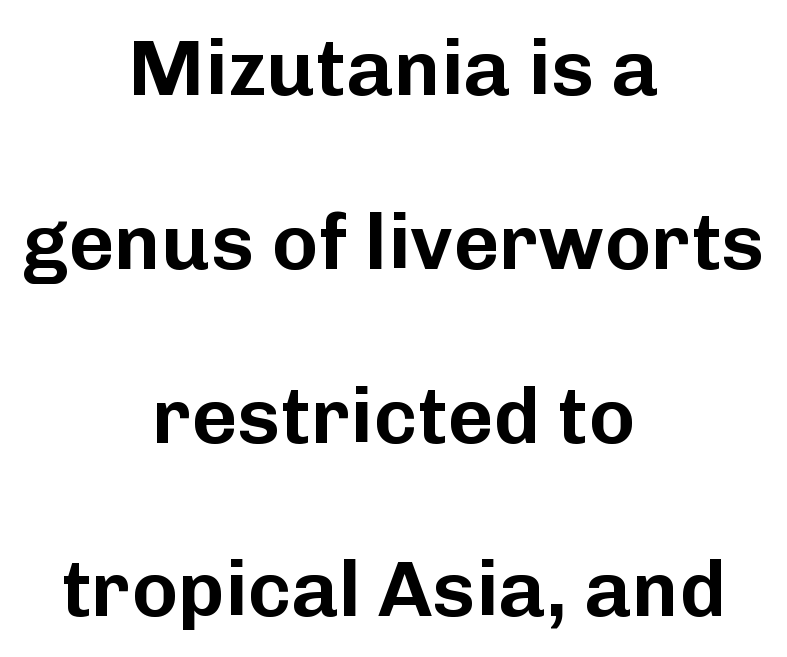
Q: Is the text italic (slanted)? A: No, it is upright.
Q: Is the typeface a serif or a sans-serif typeface? A: Sans-serif.
Q: Is the text underlined? A: No.
Q: How is the paragraph aligned? A: Centered.
Q: Is the spacing between letters normal or unusually wide? A: Normal.
Q: Is the spacing between lines tight, normal or loose? A: Loose.
Q: Width (condensed, normal, or wide)? A: Normal.
Q: Stroke contrast? A: Low.
Q: x-height? A: Medium.
Q: Monospaced? A: No.
